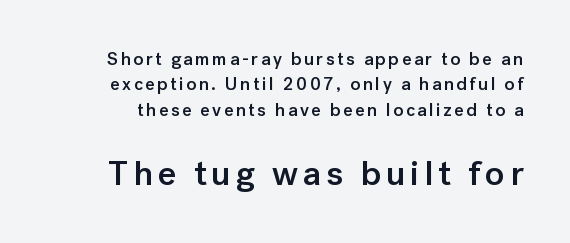
Q: Is the text bold? A: Semi-bold.
Q: Is the text italic (slanted)? A: No, it is upright.
Q: Is the typeface a serif or a sans-serif typeface? A: Sans-serif.
Q: Is the text underlined? A: No.
Q: Is the spacing between lines tight, normal or loose? A: Normal.
Q: Which block of text is set in a larger size, the first (top) or the second (bottom)? A: The second (bottom) one.
Q: Width (condensed, normal, or wide)? A: Normal.
Q: Stroke contrast? A: Low.
Q: x-height? A: Medium.
Q: Monospaced? A: No.
